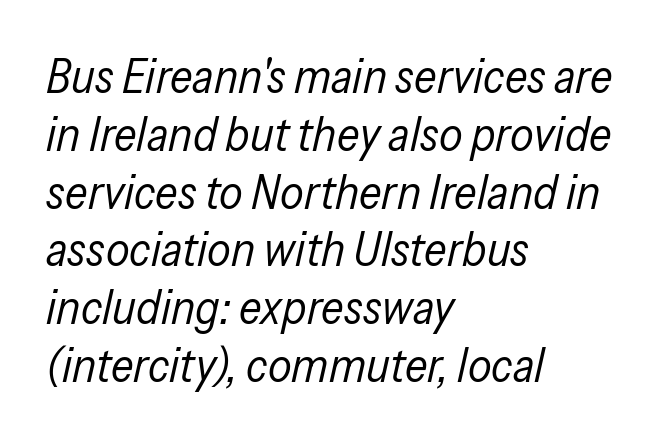
{"italic": "yes", "lean": "right", "slant_degrees": 13, "bold": "no", "weight": "regular", "width": "condensed", "stroke_contrast": "low", "x_height": "medium", "monospaced": "no", "underline": "no", "align": "left", "line_spacing_ratio": 1.23, "letter_spacing": "normal", "letter_spacing_em": 0.0, "glyph_px": 47}
